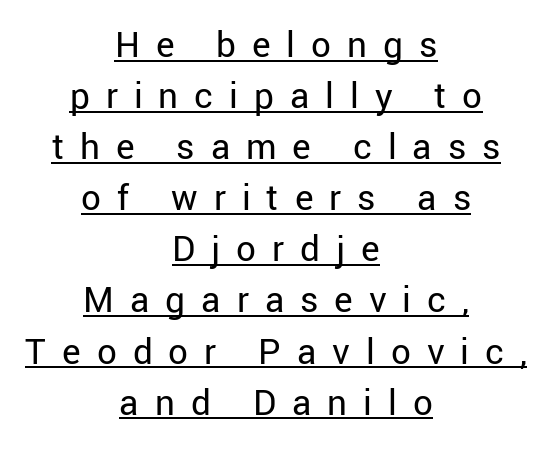
{"serif": "no", "italic": "no", "bold": "no", "weight": "regular", "width": "normal", "stroke_contrast": "low", "x_height": "medium", "monospaced": "no", "underline": "yes", "align": "center", "line_spacing": "normal", "line_spacing_ratio": 1.31, "letter_spacing": "wide", "letter_spacing_em": 0.41, "glyph_px": 39}
